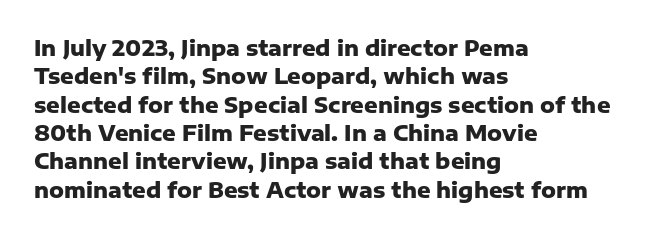
Q: Is the text bold? A: Yes.
Q: Is the text italic (slanted)? A: No, it is upright.
Q: Is the text underlined? A: No.
Q: How is the paragraph aligned? A: Left-aligned.
Q: Is the spacing between letters normal or unusually wide? A: Normal.
Q: Is the spacing between lines tight, normal or loose? A: Normal.
